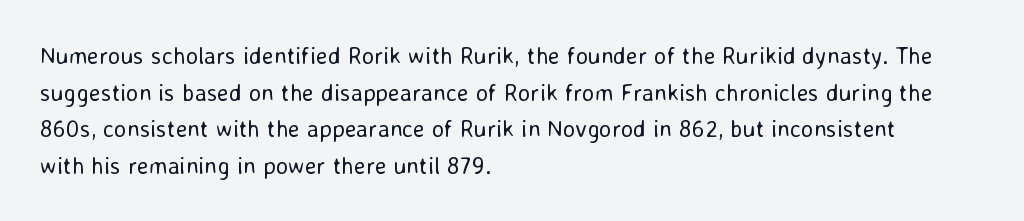
The image shows 24 px text type, upright; set left-aligned, normal line spacing (1.53x), normal letter spacing, not underlined.
